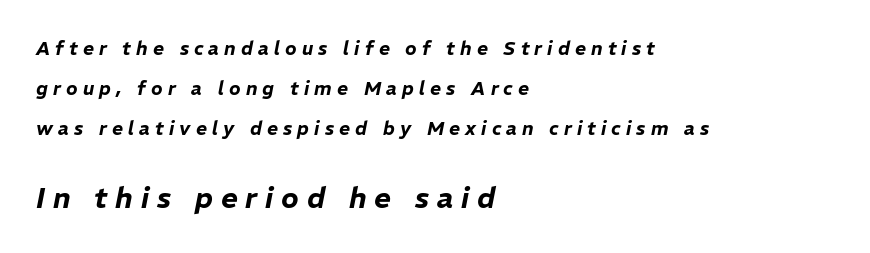
Bigger letters appear in the bottom chunk; the top chunk is reduced. Display-style spreading of the glyphs; the letterfit is very open. Widely set lines give the paragraph a tall, airy silhouette. The letters advance in unequal steps, a hallmark of proportional type.
